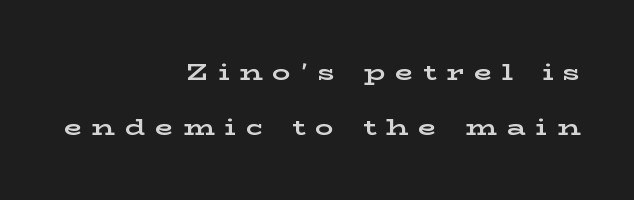
Q: Is the text bold? A: Yes.
Q: Is the text italic (slanted)? A: No, it is upright.
Q: Is the text underlined? A: No.
Q: How is the paragraph aligned? A: Right-aligned.
Q: Is the spacing between letters normal or unusually wide? A: Unusually wide.
Q: Is the spacing between lines tight, normal or loose? A: Loose.
